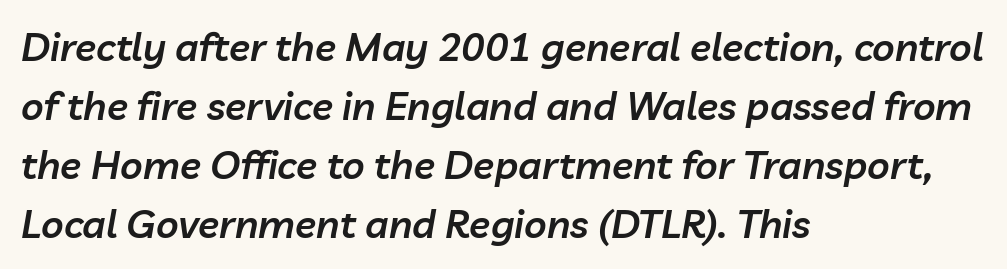
The lettering tilts uniformly, giving the passage an italic look. This sample has the flowing, uneven cadence of proportional lettering. Glyph-to-glyph distance matches everyday printed text. The lines in this sample share a left origin and differ only in where they stop. The passage shown is not underscored anywhere.
